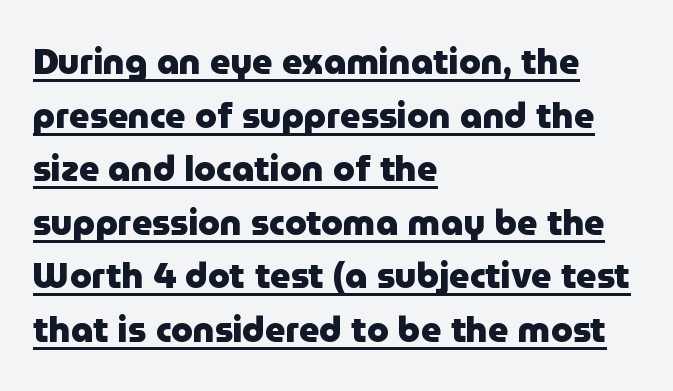
Teacher's note: observe the even left margin — that is flush-left alignment. Note the varied advance widths — an 'i' is clearly narrower than an 'm'. Underlined type. The lines sit at an ordinary, default distance from one another.
